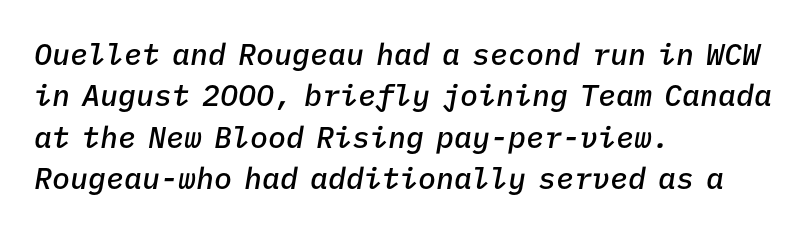
{"italic": "yes", "lean": "right", "slant_degrees": 9, "bold": "semi", "weight": "semibold", "width": "normal", "stroke_contrast": "low", "x_height": "medium", "monospaced": "yes", "underline": "no", "align": "left", "line_spacing": "normal", "line_spacing_ratio": 1.38, "letter_spacing": "normal", "letter_spacing_em": 0.0, "glyph_px": 30}
